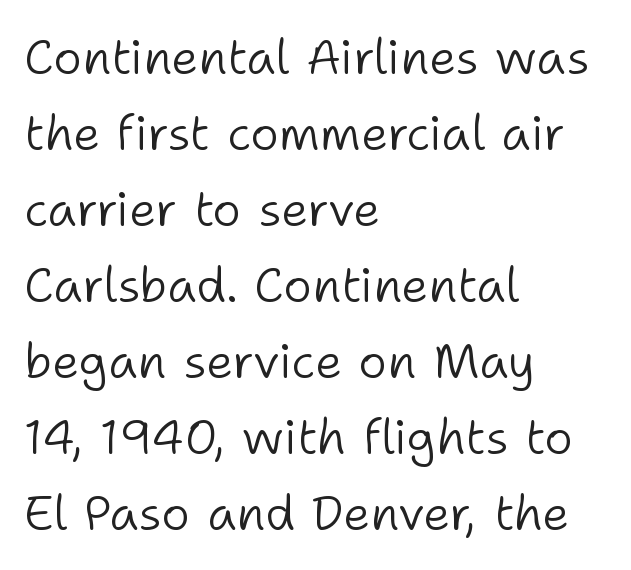
{"serif": "no", "italic": "no", "bold": "no", "weight": "light", "width": "normal", "stroke_contrast": "low", "x_height": "medium", "monospaced": "no", "underline": "no", "align": "left", "line_spacing": "normal", "line_spacing_ratio": 1.55, "letter_spacing": "normal", "letter_spacing_em": 0.0, "glyph_px": 49}
